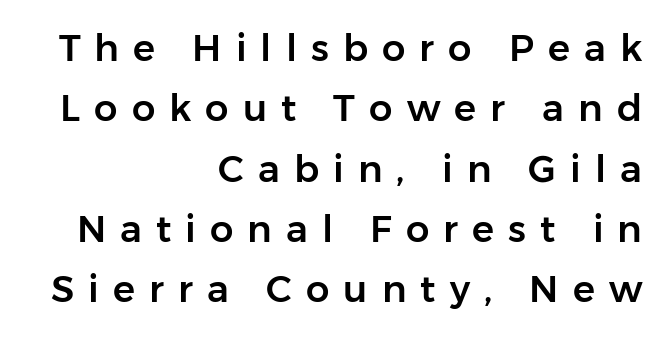
{"serif": "no", "italic": "no", "width": "normal", "stroke_contrast": "low", "x_height": "medium", "monospaced": "no", "underline": "no", "align": "right", "line_spacing": "normal", "line_spacing_ratio": 1.63, "letter_spacing": "wide", "letter_spacing_em": 0.38, "glyph_px": 37}
